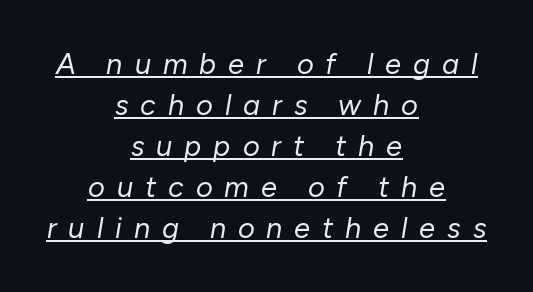
The text carries the slant typical of an italic or oblique font. Underlined type. Letter spacing: wide. Looks like regular typesetting: each glyph gets only the width it needs. The passage shown stacks its lines at a standard gap.
